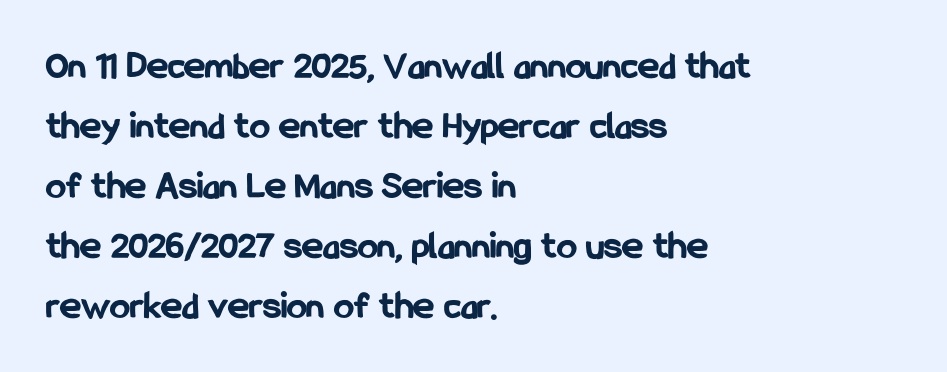
{"serif": "no", "italic": "no", "bold": "yes", "weight": "bold", "width": "condensed", "stroke_contrast": "low", "x_height": "medium", "monospaced": "no", "underline": "no", "align": "left", "line_spacing": "normal", "line_spacing_ratio": 1.5, "letter_spacing": "normal", "letter_spacing_em": 0.0, "glyph_px": 40}
